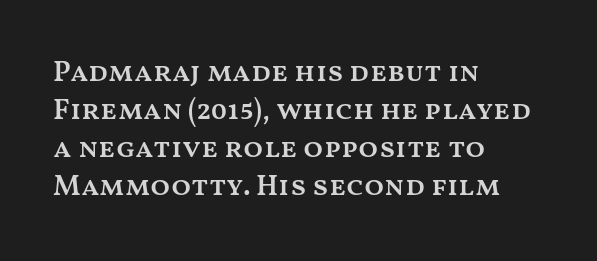
Semibold letterforms, between regular and bold. This rendering leaves character spacing at its baseline value. Regular leading. A clean baseline with only descenders dipping below it. Looks like regular typesetting: each glyph gets only the width it needs. No italicization has been applied; the sample stays upright.
